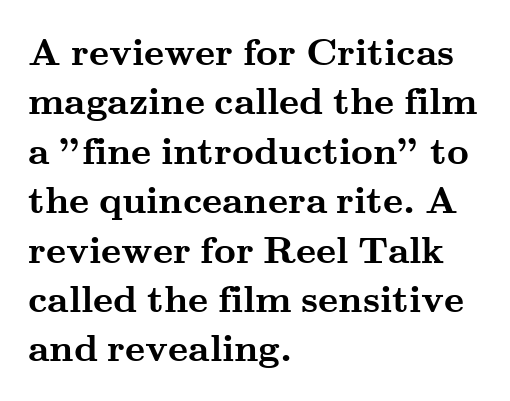
The image shows 38 px semibold, wide serif type, upright; set left-aligned, normal line spacing (1.3x), normal letter spacing, not underlined; medium stroke contrast and a small x-height.
